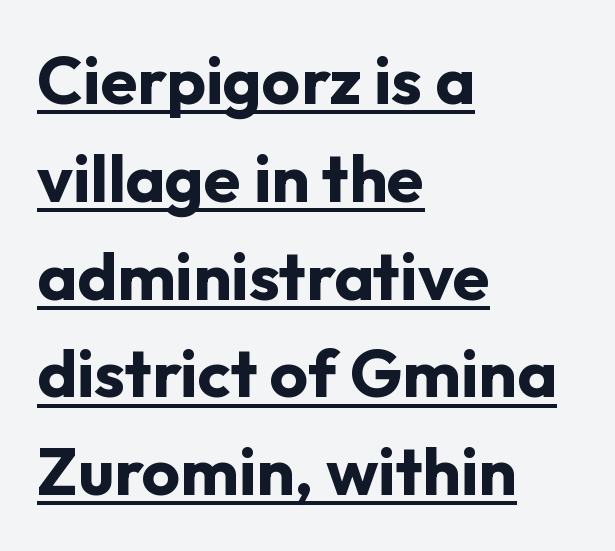
{"serif": "no", "italic": "no", "bold": "yes", "weight": "bold", "width": "normal", "stroke_contrast": "low", "x_height": "medium", "monospaced": "no", "underline": "yes", "align": "left", "line_spacing": "normal", "line_spacing_ratio": 1.46, "letter_spacing": "normal", "letter_spacing_em": 0.0, "glyph_px": 67}
